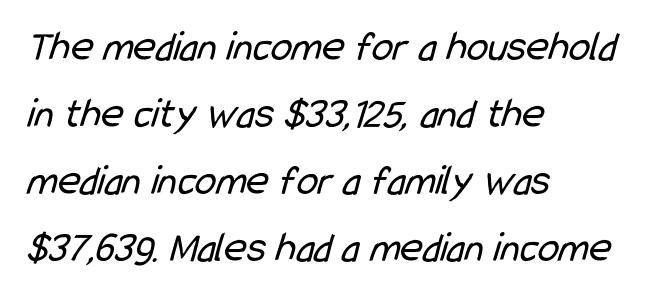
Q: Is the text bold? A: No.
Q: Is the typeface a serif or a sans-serif typeface? A: Sans-serif.
Q: Is the text underlined? A: No.
Q: How is the paragraph aligned? A: Left-aligned.
Q: Is the spacing between letters normal or unusually wide? A: Normal.
Q: Is the spacing between lines tight, normal or loose? A: Normal.
Q: Width (condensed, normal, or wide)? A: Condensed.
Q: Stroke contrast? A: Low.
Q: x-height? A: Medium.
Q: Monospaced? A: No.
